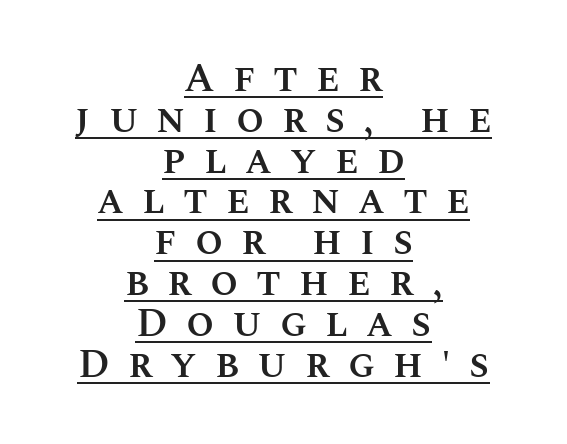
The image shows 40 px semibold type, upright; set centered, tight line spacing (1.02x), unusually wide letter spacing (+0.45 em), underlined; medium stroke contrast and a large x-height.
